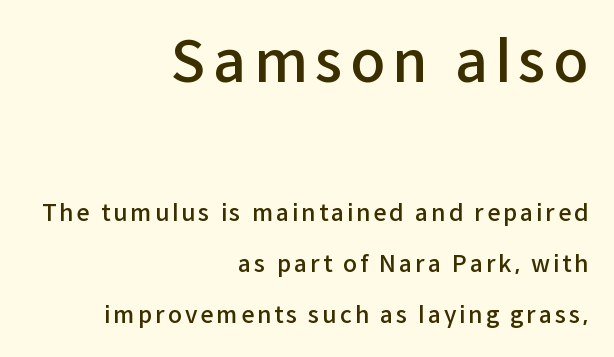
The image shows 57 px semibold sans-serif type, upright; set right-aligned, loose line spacing (2.22x), not underlined; the first (top) block is 2.48x larger; low stroke contrast and a medium x-height.
